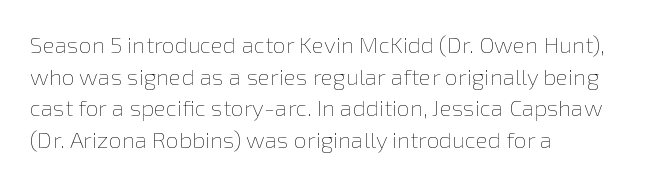
The strokes are not fattened; the text isn't bold. Beneath every word, the page is bare. Every row of glyphs begins at an identical x-position on the left. In terms of posture, this sample is upright.
